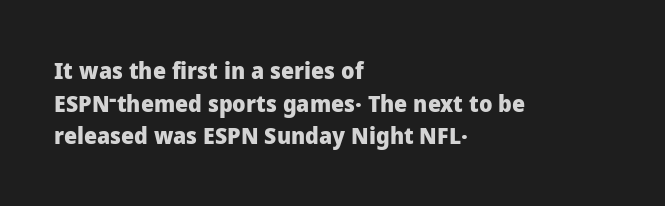
Q: Is the text bold? A: Yes.
Q: Is the text italic (slanted)? A: No, it is upright.
Q: Is the text underlined? A: No.
Q: How is the paragraph aligned? A: Left-aligned.
Q: Is the spacing between letters normal or unusually wide? A: Normal.
Q: Is the spacing between lines tight, normal or loose? A: Normal.
